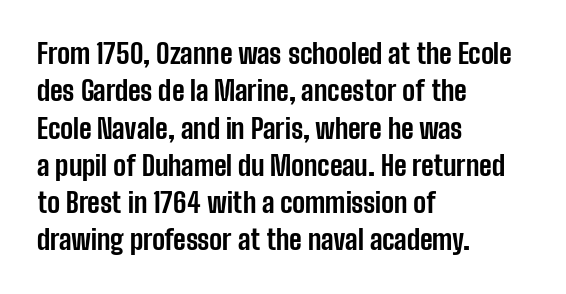
It's the straight-up-and-down kind of type. The lines are quadded left. Letter spacing: default. Rule under the text: the space is simply empty. The space between consecutive lines is moderate. Notice how thick the strokes are: this is what a full bold looks like.
